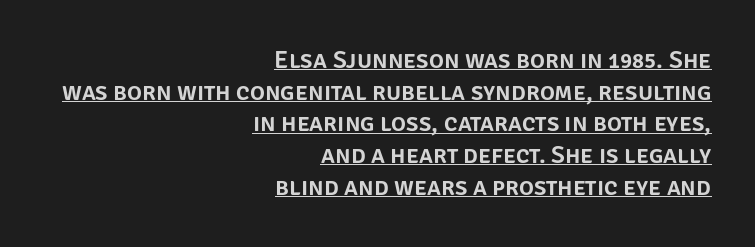
The setting favours the right margin, as signatures and pull-quotes sometimes do. Somebody hit Ctrl+U on this one — the words are underlined. The letters sit at their default tracking, neither squeezed nor spread. Every character sits straight up, as roman type does.
